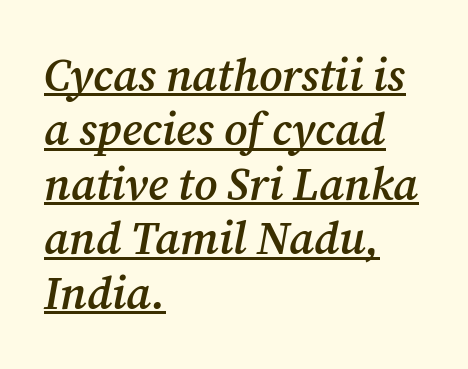
Q: Is the text bold? A: Semi-bold.
Q: Is the text italic (slanted)? A: Yes, it leans right by about 12 degrees.
Q: Is the typeface a serif or a sans-serif typeface? A: Serif.
Q: Is the text underlined? A: Yes.
Q: How is the paragraph aligned? A: Left-aligned.
Q: Is the spacing between letters normal or unusually wide? A: Normal.
Q: Width (condensed, normal, or wide)? A: Normal.
Q: Stroke contrast? A: Medium.
Q: x-height? A: Medium.
Q: Monospaced? A: No.
